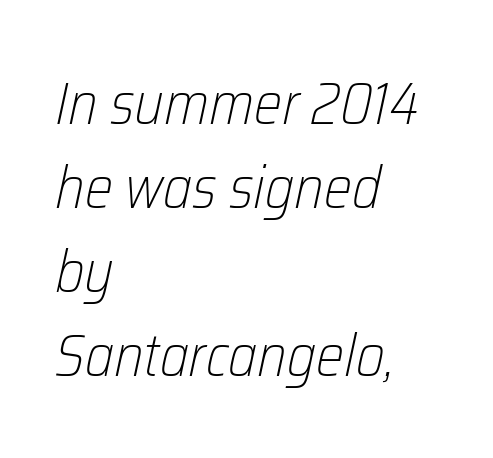
{"italic": "yes", "lean": "right", "slant_degrees": 12, "bold": "no", "weight": "light", "width": "condensed", "stroke_contrast": "low", "x_height": "medium", "monospaced": "no", "underline": "no", "align": "left", "line_spacing": "normal", "line_spacing_ratio": 1.4, "letter_spacing": "normal", "letter_spacing_em": 0.0, "glyph_px": 60}
